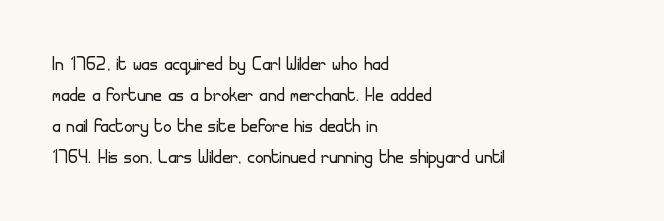
Posture: upright roman. The ragged edge is on the right, which tells us the setting is flush left. Reading down the column, the eye jumps a familiar distance to each next line. The specimen omits any rule beneath the text block's lines. The face looks like a standard text weight, possibly lighter.
